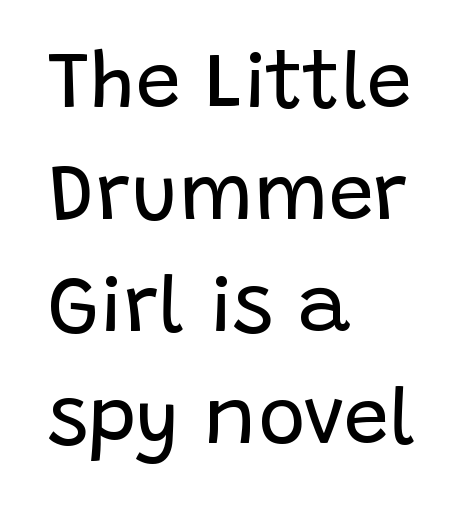
Q: Is the text bold? A: No.
Q: Is the text italic (slanted)? A: No, it is upright.
Q: Is the typeface a serif or a sans-serif typeface? A: Sans-serif.
Q: Is the text underlined? A: No.
Q: How is the paragraph aligned? A: Left-aligned.
Q: Is the spacing between letters normal or unusually wide? A: Normal.
Q: Is the spacing between lines tight, normal or loose? A: Normal.
Q: Width (condensed, normal, or wide)? A: Normal.
Q: Stroke contrast? A: Low.
Q: x-height? A: Large.
Q: Monospaced? A: No.
